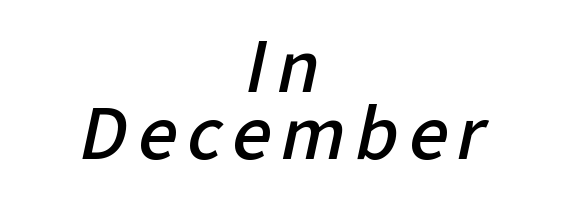
The face used here is proportionally spaced, like ordinary book or web type. Notice the strokes are somewhat thickened but not fully heavy: this is a semibold. Leftover space on each line is divided equally before and after the words. Type style note: lacks serifs.
